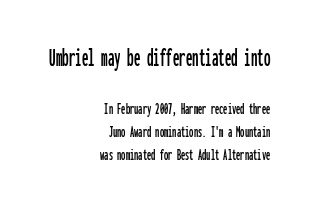
Here the first block reads like a headline and the second like body copy. The text block is weighted toward the right margin, trailing off unevenly leftward. Summary of vertical rhythm: regular, with standard interline spacing. The axis of the letterforms is exactly vertical. This rendering features lettering with no underline. Look at the tracking — it's just the regular setting, nothing added.
